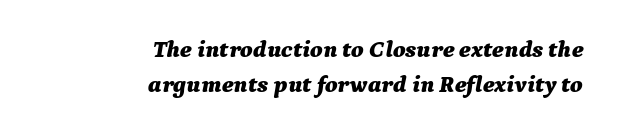
The image shows 24 px bold type, italic (leaning right); set right-aligned, normal line spacing (1.47x), normal letter spacing, not underlined.
